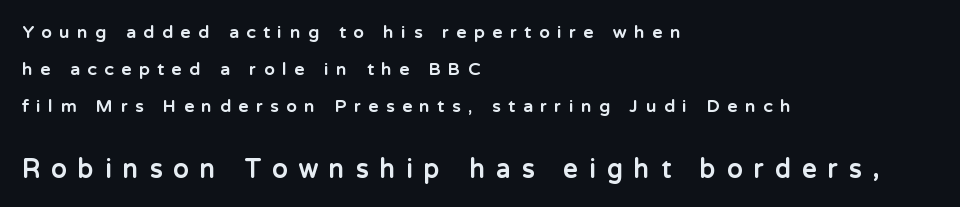
{"italic": "no", "bold": "yes", "underline": "no", "align": "left", "line_spacing": "loose", "line_spacing_ratio": 2.19, "letter_spacing": "wide", "letter_spacing_em": 0.46, "larger_block": "second", "size_ratio": 1.47, "glyph_px": 25}
